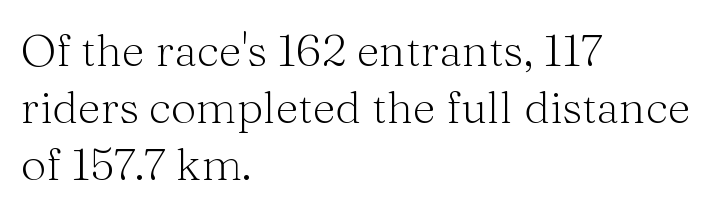
Q: Is the text bold? A: No.
Q: Is the text italic (slanted)? A: No, it is upright.
Q: Is the typeface a serif or a sans-serif typeface? A: Serif.
Q: Is the text underlined? A: No.
Q: How is the paragraph aligned? A: Left-aligned.
Q: Is the spacing between letters normal or unusually wide? A: Normal.
Q: Is the spacing between lines tight, normal or loose? A: Normal.
Q: Width (condensed, normal, or wide)? A: Normal.
Q: Stroke contrast? A: Medium.
Q: x-height? A: Medium.
Q: Monospaced? A: No.
